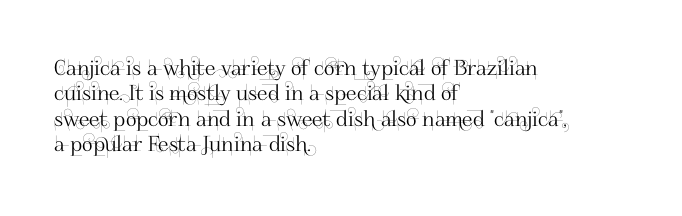
Short and long lines alike share a common starting point at left. Letters rest on an invisible, unmarked baseline. No extra tracking has been applied to these lines. Is there any slant? The stems are plumb.
